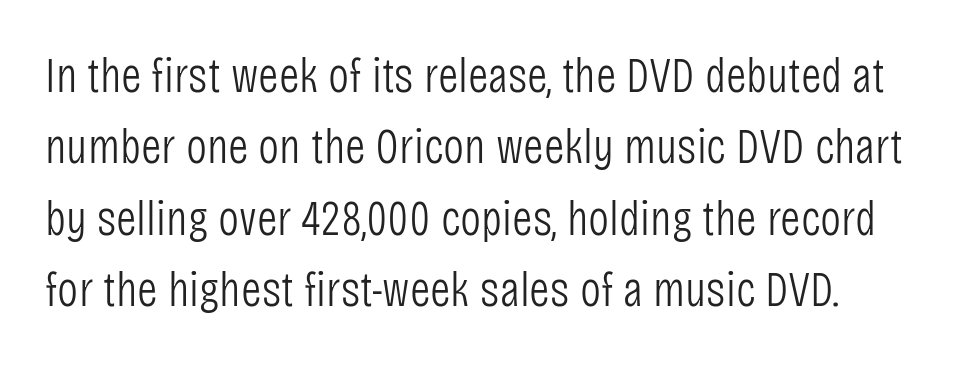
Q: Is the text bold? A: No.
Q: Is the text italic (slanted)? A: No, it is upright.
Q: Is the typeface a serif or a sans-serif typeface? A: Sans-serif.
Q: Is the text underlined? A: No.
Q: Is the spacing between letters normal or unusually wide? A: Normal.
Q: Is the spacing between lines tight, normal or loose? A: Normal.
Q: Width (condensed, normal, or wide)? A: Condensed.
Q: Stroke contrast? A: Low.
Q: x-height? A: Large.
Q: Monospaced? A: No.
